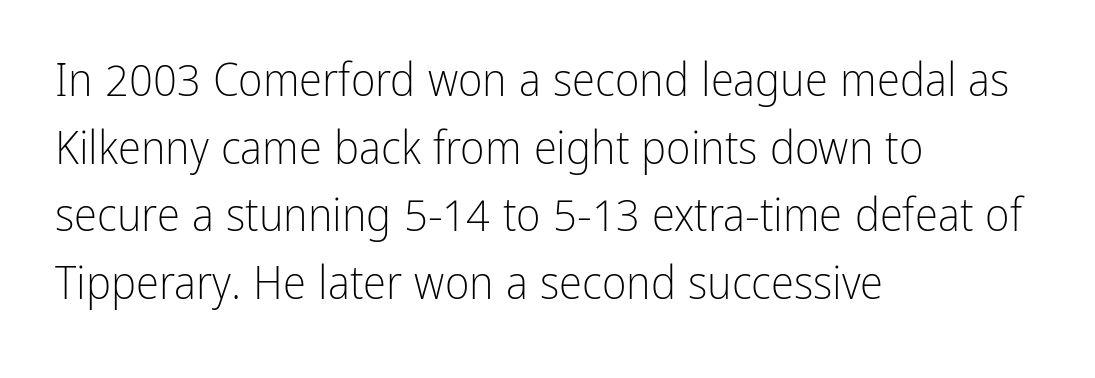
Weight: in the light-to-regular range. You could not count columns in this text — the font is proportionally spaced. Descender tails drop into unmarked territory. Nothing sits at the stroke ends, so this counts as sans-serif.
